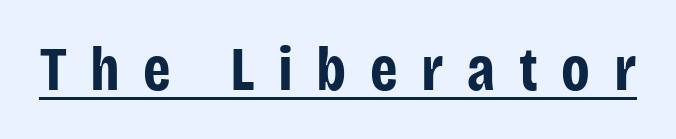
{"serif": "no", "italic": "no", "bold": "yes", "weight": "bold", "width": "condensed", "stroke_contrast": "low", "x_height": "large", "monospaced": "no", "underline": "yes", "letter_spacing": "wide", "letter_spacing_em": 0.38, "glyph_px": 62}
